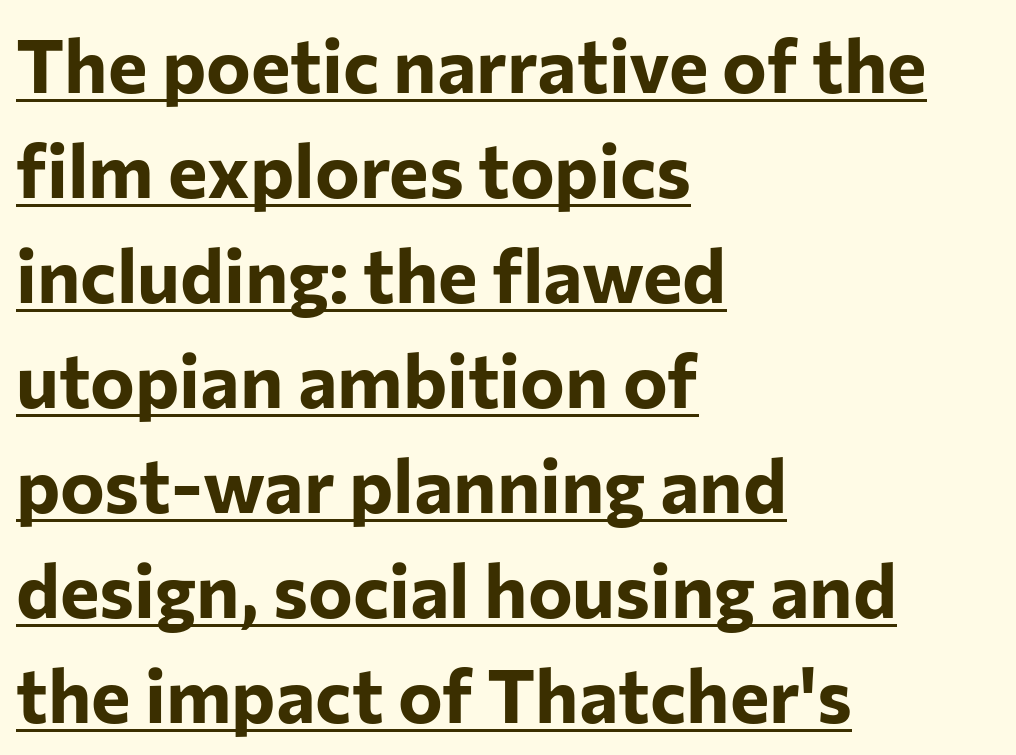
Each line of the rendering has a horizontal stroke beneath the glyphs. One glance says typical: line gaps are just what's usual. You can tell from the bare stems that sans-serif type was used. The lines are quadded left. Here the designer chose a conventional face with non-uniform glyph widths.
